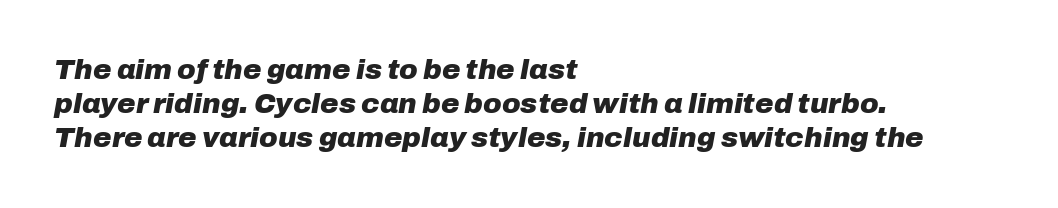
{"italic": "yes", "lean": "right", "slant_degrees": 10, "bold": "yes", "weight": "heavy", "width": "normal", "stroke_contrast": "low", "x_height": "medium", "monospaced": "no", "underline": "no", "align": "left", "line_spacing_ratio": 1.22, "letter_spacing": "normal", "letter_spacing_em": 0.0, "glyph_px": 28}
